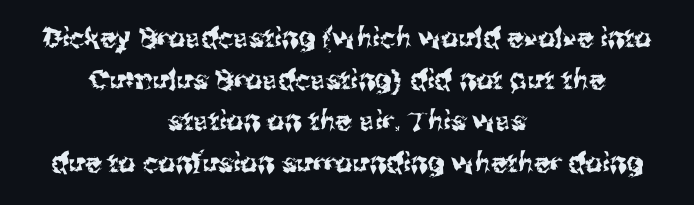
Q: Is the text italic (slanted)? A: No, it is upright.
Q: Is the text underlined? A: No.
Q: How is the paragraph aligned? A: Centered.
Q: Is the spacing between letters normal or unusually wide? A: Normal.
Q: Is the spacing between lines tight, normal or loose? A: Normal.
